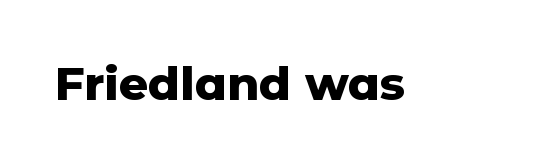
{"serif": "no", "italic": "no", "bold": "yes", "weight": "heavy", "width": "normal", "stroke_contrast": "low", "x_height": "medium", "monospaced": "no", "underline": "no", "letter_spacing": "normal", "letter_spacing_em": 0.0, "glyph_px": 46}
